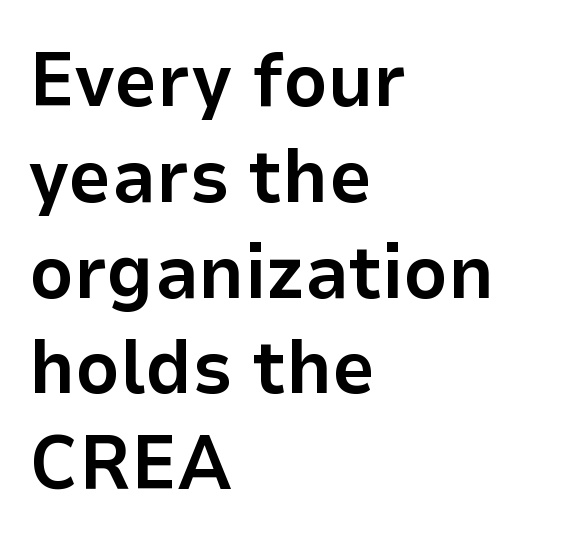
The image shows 76 px bold sans-serif type, upright; set left-aligned, normal line spacing (1.26x), normal letter spacing, not underlined; low stroke contrast and a medium x-height.
